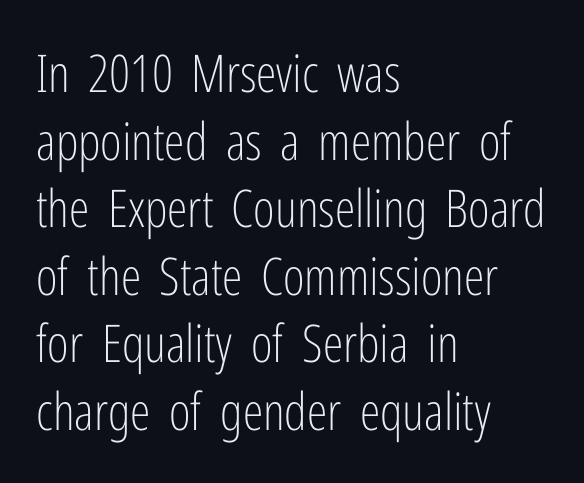
Q: Is the text bold? A: No.
Q: Is the text italic (slanted)? A: No, it is upright.
Q: Is the typeface a serif or a sans-serif typeface? A: Sans-serif.
Q: Is the text underlined? A: No.
Q: How is the paragraph aligned? A: Left-aligned.
Q: Is the spacing between letters normal or unusually wide? A: Normal.
Q: Is the spacing between lines tight, normal or loose? A: Normal.
Q: Width (condensed, normal, or wide)? A: Condensed.
Q: Stroke contrast? A: Low.
Q: x-height? A: Medium.
Q: Monospaced? A: No.
